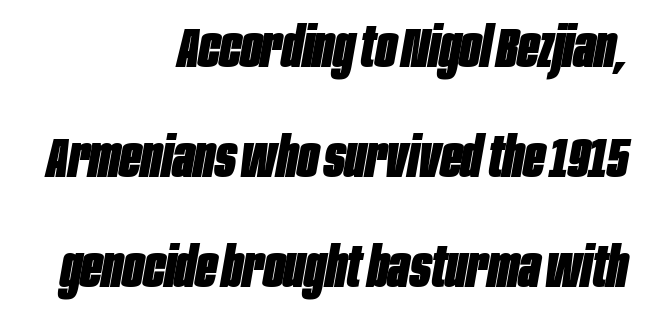
The image shows 56 px heavy, condensed type, italic (leaning right); set right-aligned, loose line spacing (1.96x), normal letter spacing, not underlined; low stroke contrast and a large x-height.
